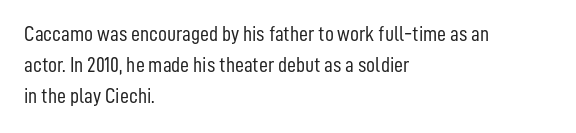
The image shows 22 px text type, upright; set left-aligned, normal line spacing (1.4x), normal letter spacing, not underlined.
